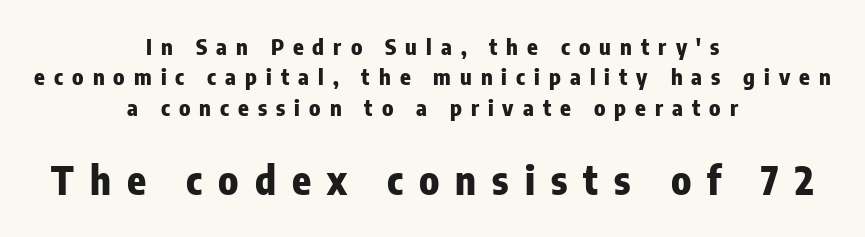
One-word summary of the alignment: center. Is this a sans? Yes — the strokes have no serifs. Lines of text with bare space underneath. Every stem runs plumb, perpendicular to the baseline. Weight check: bold — yes, fully.
